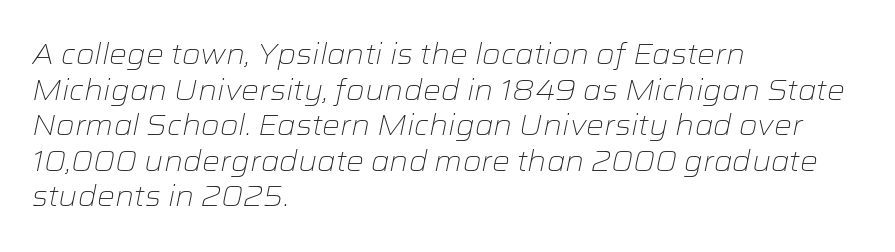
All the whitespace from short lines collects on the right. Nothing heavy about these letters — not bold at all. Observe the lean: these are italic letterforms. Words float on clear page, feet unadorned. The passage shown stacks its lines at a standard gap.
